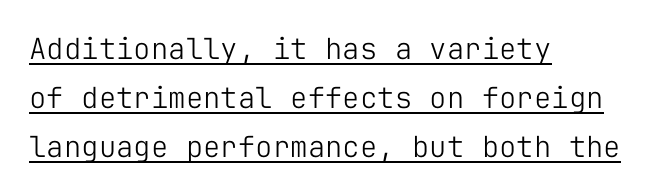
Rows of type keep a routine distance in the vertical direction. Is this a heavy cut? Hardly; it is regular or lighter. Every character here occupies the same horizontal width, giving the sample a typewriter-like rhythm. Looks like someone drew a line under every word here. Characters follow at the spacing the type designer built in.
